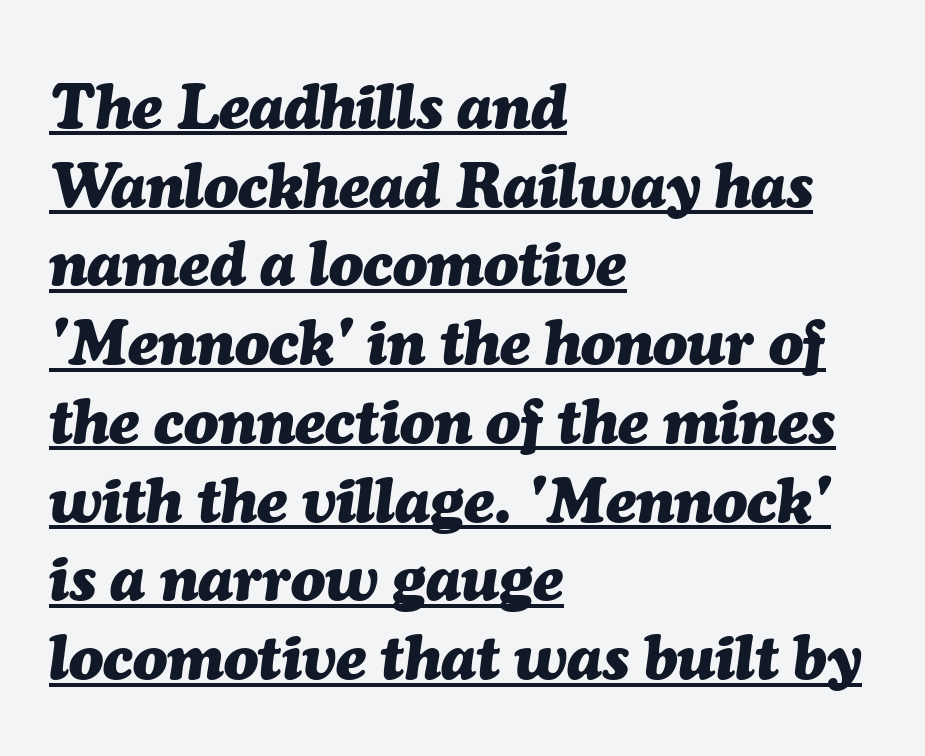
Q: Is the text bold? A: Yes.
Q: Is the text italic (slanted)? A: Yes, it leans right by about 7 degrees.
Q: Is the text underlined? A: Yes.
Q: How is the paragraph aligned? A: Left-aligned.
Q: Is the spacing between letters normal or unusually wide? A: Normal.
Q: Is the spacing between lines tight, normal or loose? A: Normal.
Q: Width (condensed, normal, or wide)? A: Normal.
Q: Stroke contrast? A: Medium.
Q: x-height? A: Medium.
Q: Monospaced? A: No.
